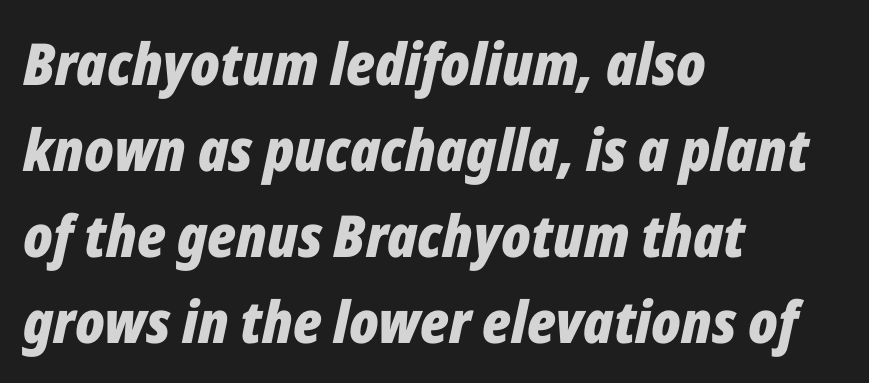
The image shows 58 px bold, condensed type, italic (leaning right); set left-aligned, normal line spacing (1.48x), normal letter spacing, not underlined; low stroke contrast and a medium x-height.
